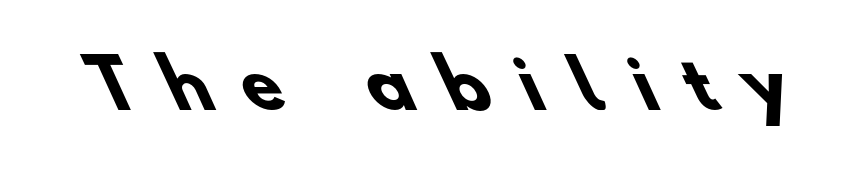
{"serif": "no", "bold": "yes", "weight": "heavy", "width": "normal", "stroke_contrast": "low", "x_height": "small", "monospaced": "no", "underline": "no", "letter_spacing": "wide", "letter_spacing_em": 0.48, "glyph_px": 66}
